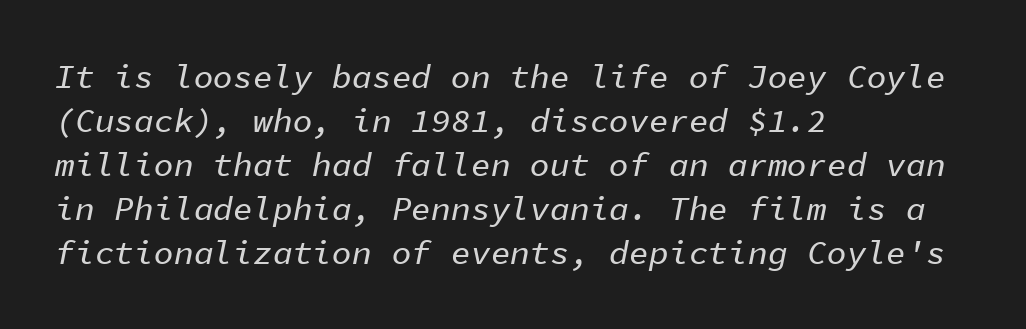
Q: Is the text italic (slanted)? A: Yes, it leans right by about 11 degrees.
Q: Is the text underlined? A: No.
Q: How is the paragraph aligned? A: Left-aligned.
Q: Is the spacing between letters normal or unusually wide? A: Normal.
Q: Is the spacing between lines tight, normal or loose? A: Normal.
Q: Width (condensed, normal, or wide)? A: Normal.
Q: Stroke contrast? A: Low.
Q: x-height? A: Medium.
Q: Monospaced? A: Yes.
